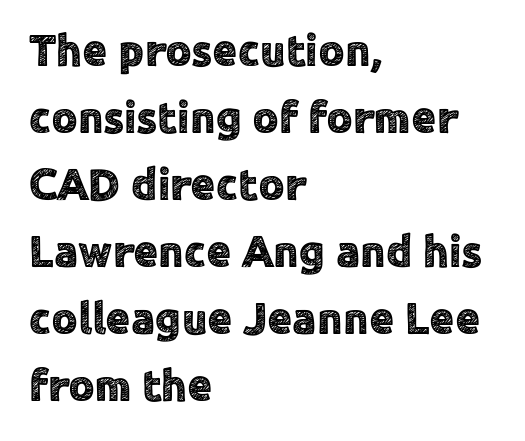
Vertical strokes here are truly vertical. Quick note: interline space is typical. Letterform terminals end flat and unadorned throughout the passage. Each line starts at the same left margin while the right side varies. Varying glyph widths throughout — classic text-font behaviour.
